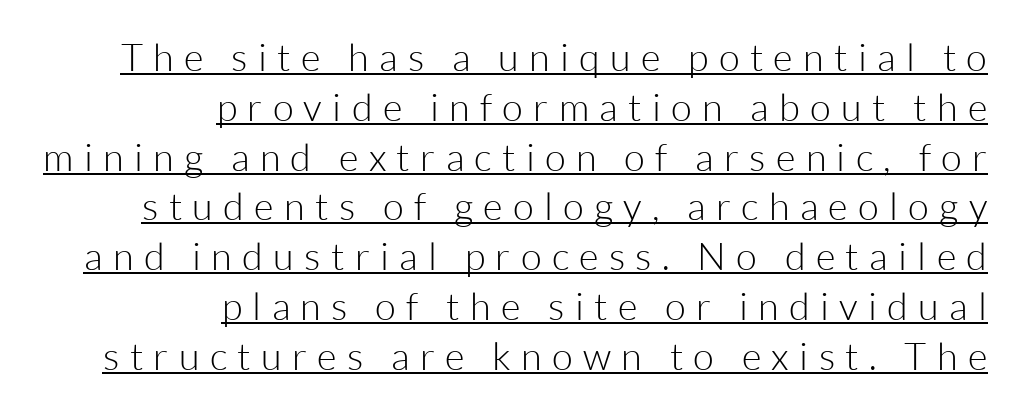
Q: Is the text bold? A: No.
Q: Is the text italic (slanted)? A: No, it is upright.
Q: Is the typeface a serif or a sans-serif typeface? A: Sans-serif.
Q: Is the text underlined? A: Yes.
Q: How is the paragraph aligned? A: Right-aligned.
Q: Is the spacing between letters normal or unusually wide? A: Unusually wide.
Q: Is the spacing between lines tight, normal or loose? A: Normal.
Q: Width (condensed, normal, or wide)? A: Normal.
Q: Stroke contrast? A: Low.
Q: x-height? A: Medium.
Q: Monospaced? A: No.
